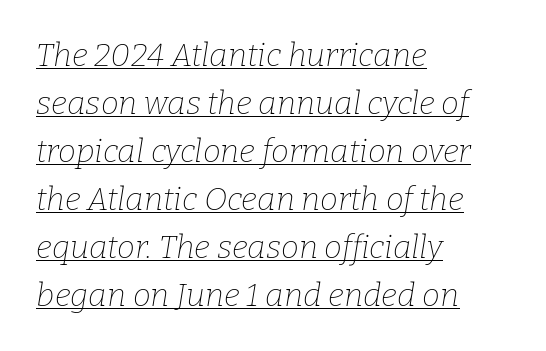
On a weight scale, this lands at 450 or below. Is there an underline? Yes — a line sits under the letters. Horizontal alignment here is leftward, the default for most running prose. A serif font was chosen for this passage. The type is set solid horizontally, with unmodified tracking.
